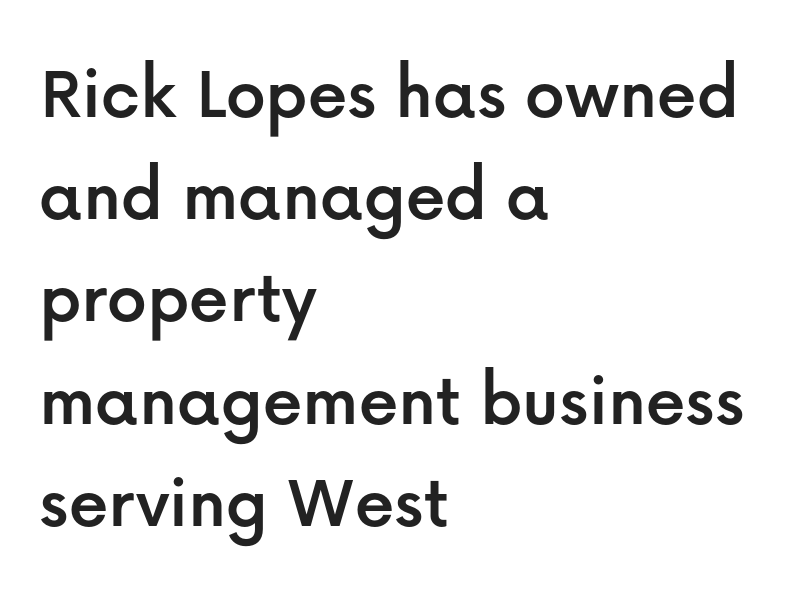
To sum up the face: it is a sans, with no serifs. Upright lettering throughout. Proportional: the letters do not fall into vertical columns. Students, note that the glyphs here touch the page at normal intervals.
